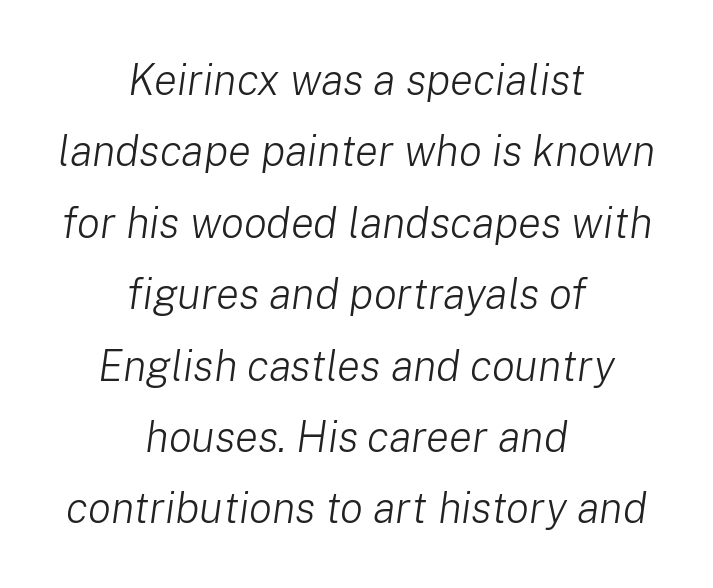
The image shows 43 px light type, italic (leaning right); set centered, normal line spacing (1.66x), normal letter spacing, not underlined; low stroke contrast and a medium x-height.
